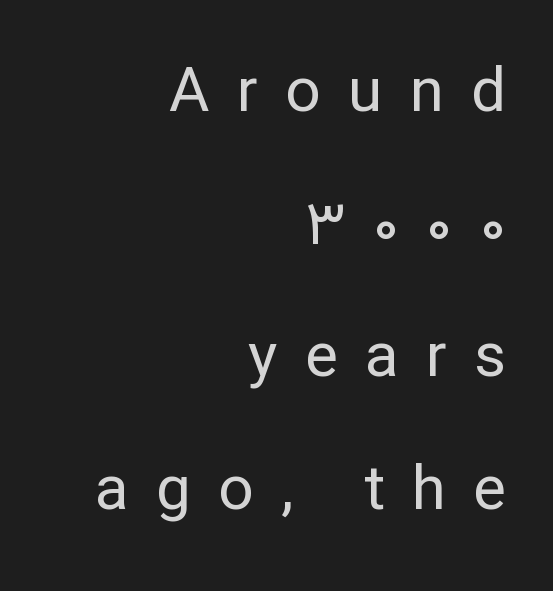
{"serif": "no", "italic": "no", "bold": "no", "weight": "regular", "width": "normal", "stroke_contrast": "low", "x_height": "medium", "monospaced": "no", "underline": "no", "align": "right", "line_spacing": "loose", "line_spacing_ratio": 2.14, "letter_spacing": "wide", "letter_spacing_em": 0.44, "glyph_px": 62}
